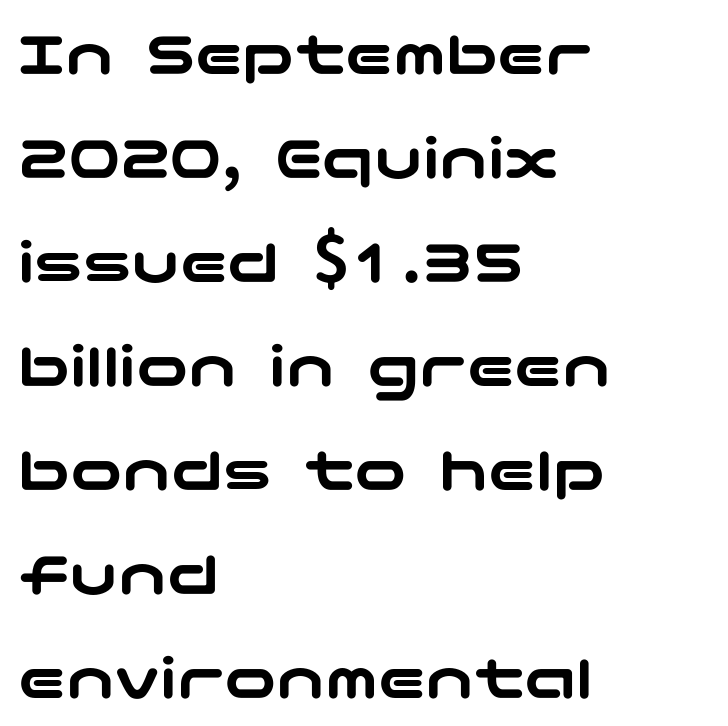
Q: Is the text italic (slanted)? A: No, it is upright.
Q: Is the typeface a serif or a sans-serif typeface? A: Sans-serif.
Q: Is the text underlined? A: No.
Q: How is the paragraph aligned? A: Left-aligned.
Q: Is the spacing between letters normal or unusually wide? A: Normal.
Q: Is the spacing between lines tight, normal or loose? A: Normal.
Q: Width (condensed, normal, or wide)? A: Wide.
Q: Stroke contrast? A: Low.
Q: x-height? A: Medium.
